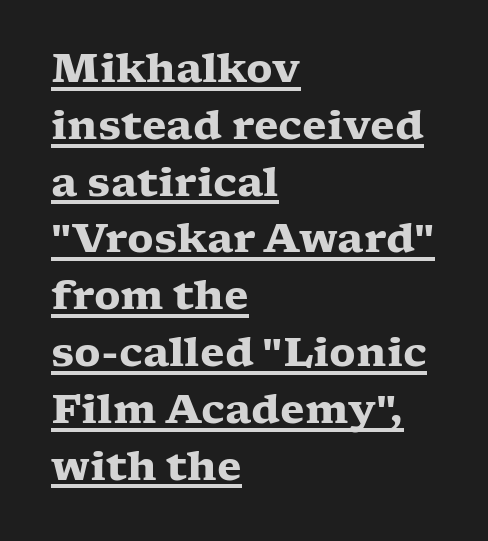
{"serif": "yes", "italic": "no", "bold": "yes", "weight": "heavy", "width": "wide", "stroke_contrast": "low", "x_height": "medium", "monospaced": "no", "underline": "yes", "align": "left", "line_spacing": "normal", "line_spacing_ratio": 1.42, "letter_spacing": "normal", "letter_spacing_em": 0.0, "glyph_px": 40}
